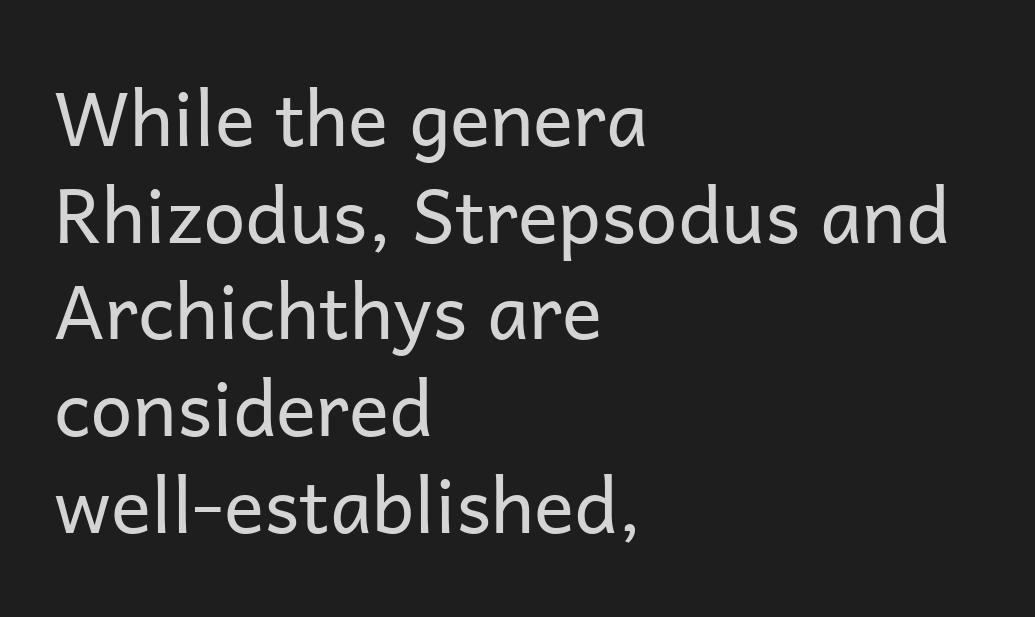
{"serif": "no", "italic": "no", "bold": "no", "weight": "regular", "width": "normal", "stroke_contrast": "low", "x_height": "medium", "monospaced": "no", "underline": "no", "align": "left", "line_spacing": "normal", "line_spacing_ratio": 1.29, "letter_spacing": "normal", "letter_spacing_em": 0.0, "glyph_px": 75}
